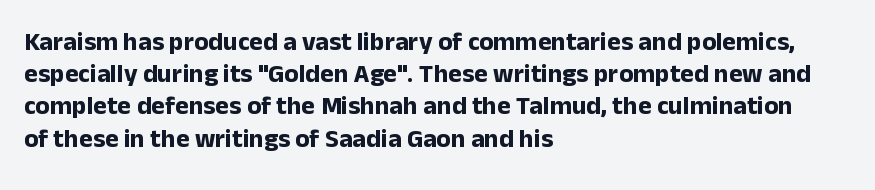
Descenders hang freely into open space. Rendered with straight, roman letterforms. The strokes are fattened all the way to bold. This rendering uses left alignment, leaving the right contour irregular.
